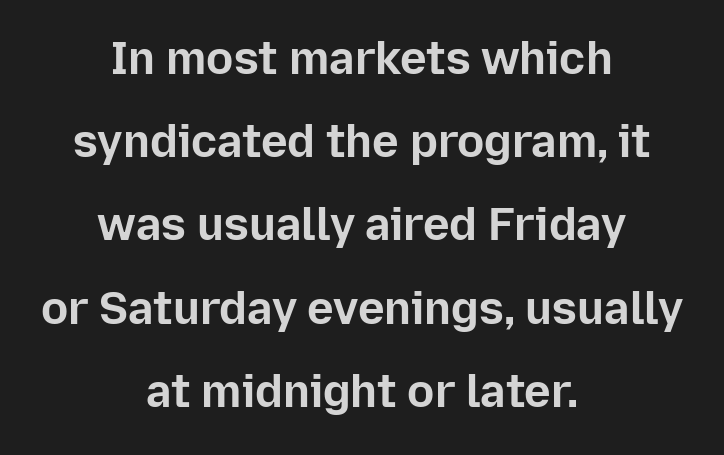
Q: Is the text bold? A: Yes.
Q: Is the text italic (slanted)? A: No, it is upright.
Q: Is the typeface a serif or a sans-serif typeface? A: Sans-serif.
Q: Is the text underlined? A: No.
Q: How is the paragraph aligned? A: Centered.
Q: Is the spacing between letters normal or unusually wide? A: Normal.
Q: Width (condensed, normal, or wide)? A: Normal.
Q: Stroke contrast? A: Low.
Q: x-height? A: Medium.
Q: Monospaced? A: No.
